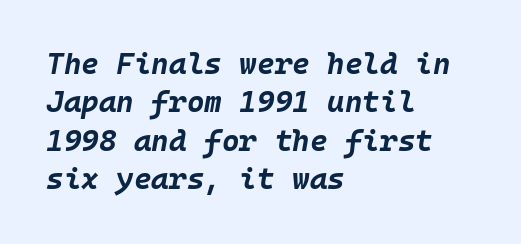
The image shows 30 px bold type, italic (leaning right), monospaced; set left-aligned, normal line spacing (1.28x), normal letter spacing, not underlined; low stroke contrast and a large x-height.
